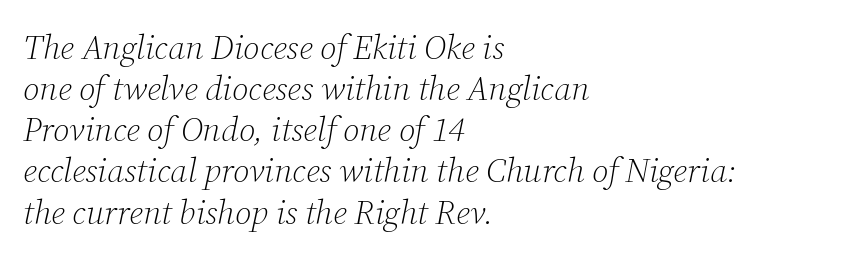
Only glyphs here, with clear space below each row. The letterforms sit at book weight or below. Line beginnings align vertically; line endings do not. The whole block is typeset with a tilt. Compared with typical body copy, the letter spacing here is the same.
